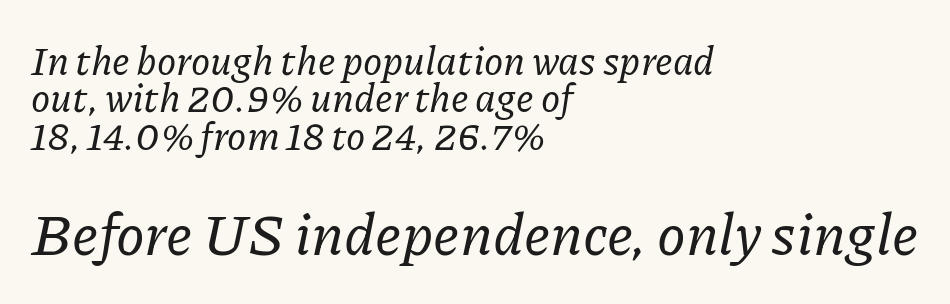
{"serif": "yes", "italic": "yes", "lean": "right", "slant_degrees": 11, "width": "normal", "stroke_contrast": "low", "x_height": "medium", "monospaced": "no", "underline": "no", "align": "left", "line_spacing": "tight", "line_spacing_ratio": 0.96, "letter_spacing": "normal", "letter_spacing_em": 0.0, "larger_block": "second", "size_ratio": 1.49, "glyph_px": 58}
